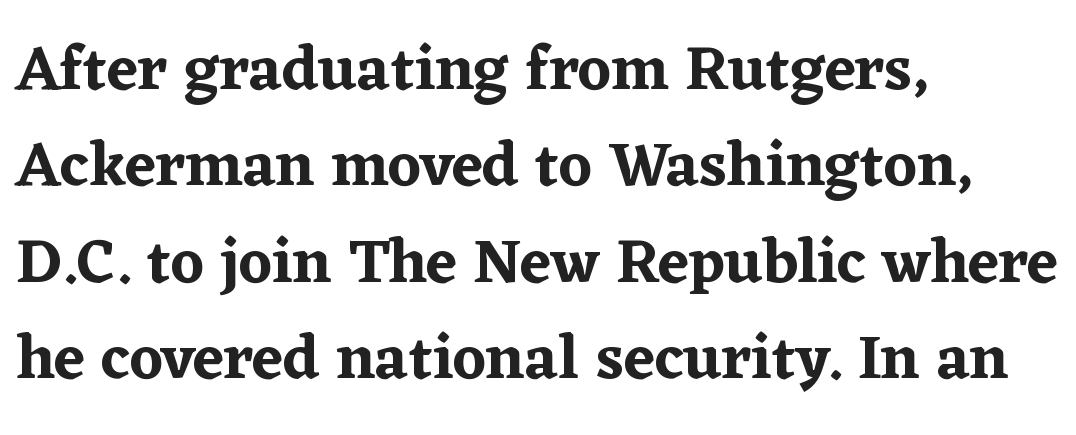
Is this a sans? No — the strokes have serifs. Vertically, the passage feels balanced, rows spaced as you'd expect. Looks like regular typesetting: each glyph gets only the width it needs. A clean baseline with only descenders dipping below it.
